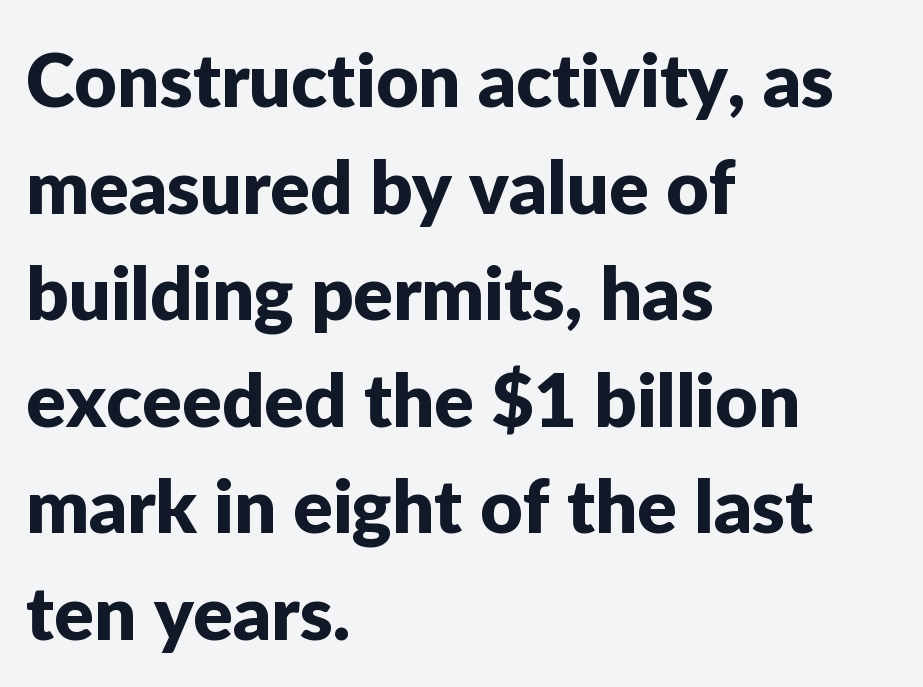
The image shows 74 px sans-serif type, upright; set left-aligned, normal line spacing (1.44x), normal letter spacing, not underlined; low stroke contrast and a medium x-height.
